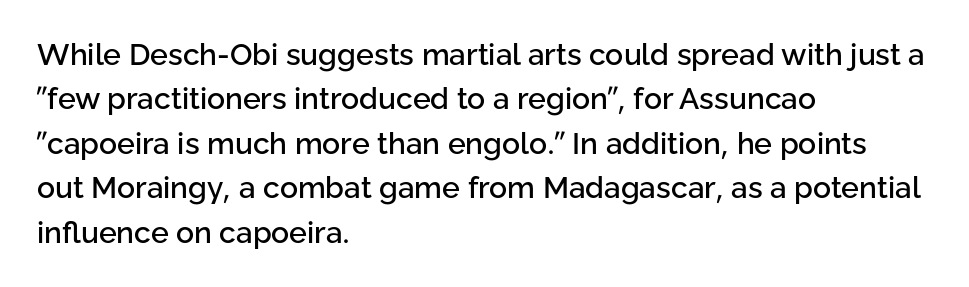
The image shows 30 px sans-serif type, upright; set left-aligned, normal line spacing (1.48x), normal letter spacing, not underlined; low stroke contrast and a medium x-height.
